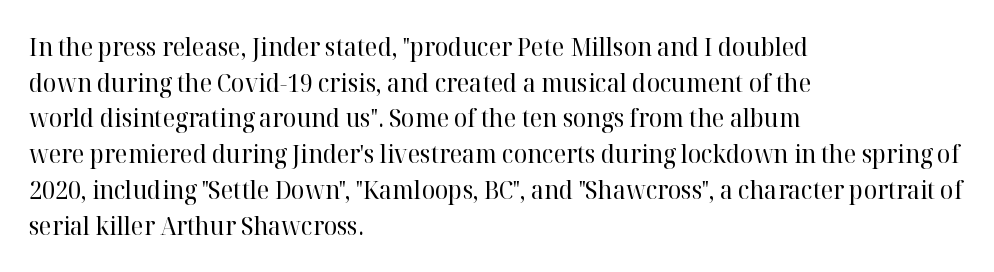
{"italic": "no", "bold": "no", "underline": "no", "align": "left", "line_spacing": "normal", "line_spacing_ratio": 1.43, "letter_spacing": "normal", "letter_spacing_em": 0.0, "glyph_px": 25}
